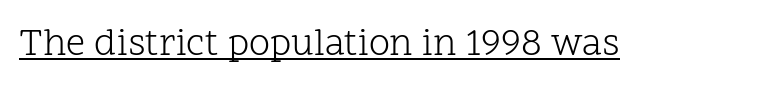
This rendering leaves character spacing at its baseline value. Serif or sans? Serif — the stroke terminals have little feet. The words here are underlined. Varying glyph widths throughout — classic text-font behaviour. Is there any slant? The stems are plumb. Unbolded letterforms with no extra heft.
